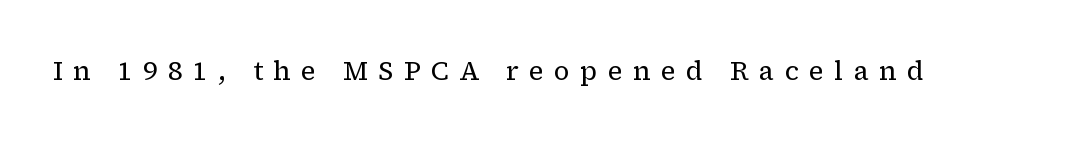
The image shows 26 px text type, upright; set unusually wide letter spacing (+0.4 em), not underlined.
